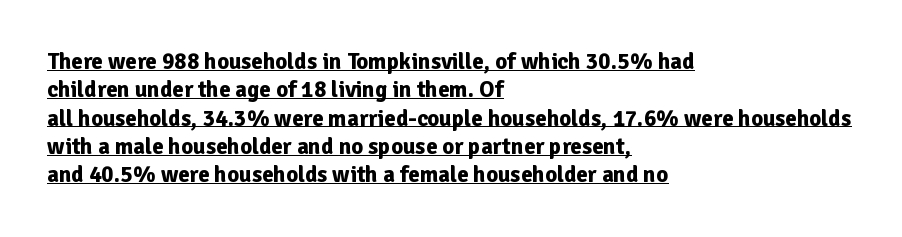
Q: Is the text bold? A: Yes.
Q: Is the text italic (slanted)? A: No, it is upright.
Q: Is the text underlined? A: Yes.
Q: How is the paragraph aligned? A: Left-aligned.
Q: Is the spacing between letters normal or unusually wide? A: Normal.
